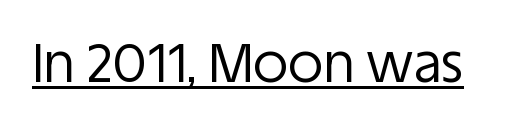
The image shows 54 px regular-weight sans-serif type, upright; set normal letter spacing, underlined; low stroke contrast and a large x-height.
